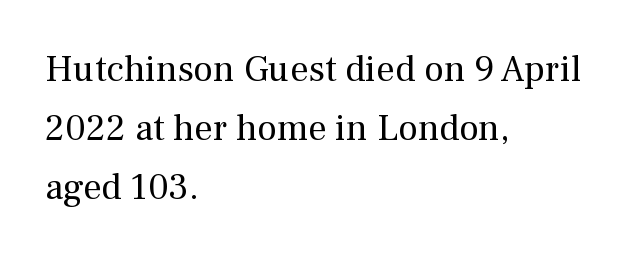
A serif font was chosen for this passage. Summary of weight: not heavy and not bold. Think of a printed novel: that variable character pitch is what you see here. The horizontal fit of the characters is conventional and even. Honestly, there is no underline to notice here at all. Horizontal bands of white between lines are of average thickness.
